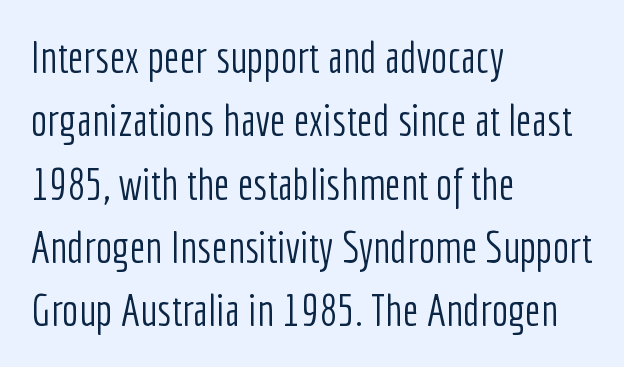
Q: Is the text bold? A: No.
Q: Is the text italic (slanted)? A: No, it is upright.
Q: Is the typeface a serif or a sans-serif typeface? A: Sans-serif.
Q: Is the text underlined? A: No.
Q: How is the paragraph aligned? A: Left-aligned.
Q: Is the spacing between letters normal or unusually wide? A: Normal.
Q: Is the spacing between lines tight, normal or loose? A: Normal.
Q: Width (condensed, normal, or wide)? A: Condensed.
Q: Stroke contrast? A: Low.
Q: x-height? A: Medium.
Q: Monospaced? A: No.
